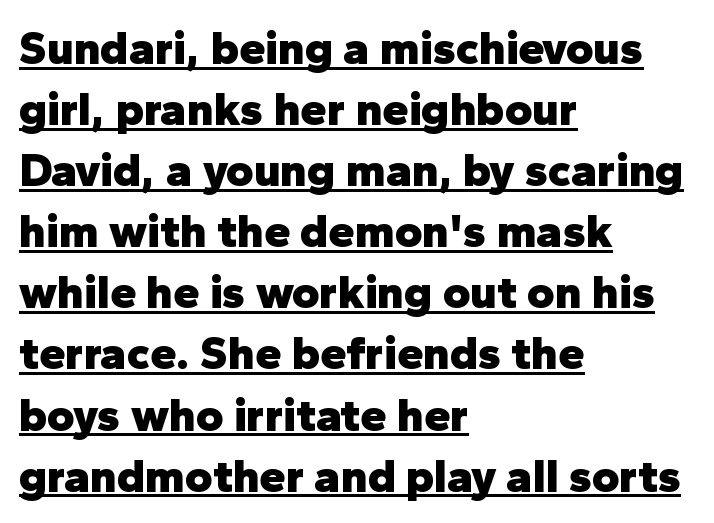
Leading: standard. Rendered with straight, roman letterforms. The glyphs in this specimen are sans serif. The setting favours the left margin, as ordinary paragraphs usually do. Looks like someone drew a line under every word here.
